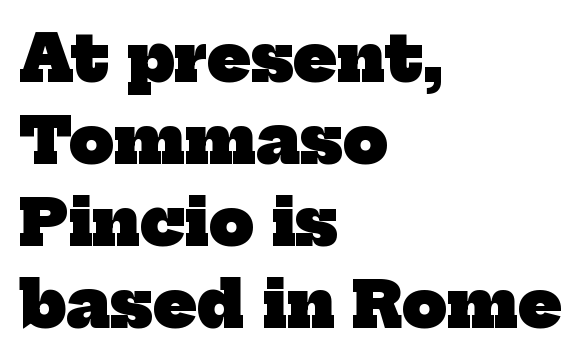
The image shows 63 px heavy serif type; set left-aligned, normal line spacing (1.3x), normal letter spacing, not underlined; low stroke contrast and a medium x-height.
